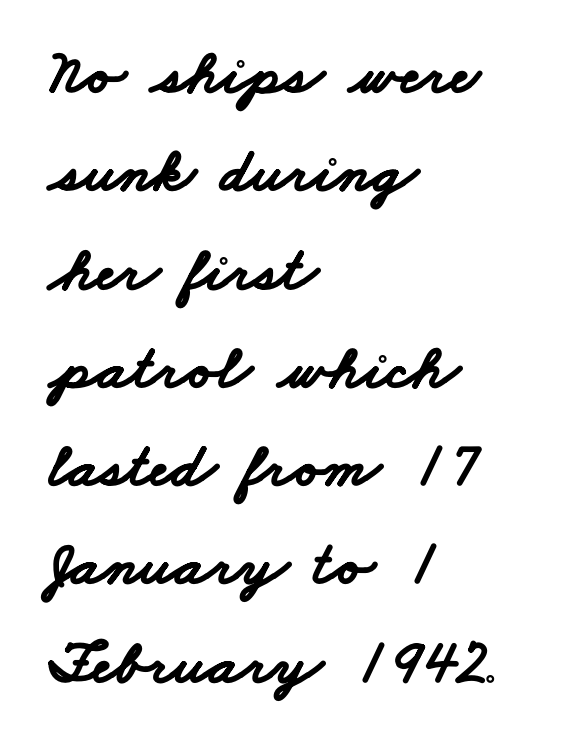
The image shows 63 px bold, wide sans-serif type; set left-aligned, normal line spacing (1.56x), normal letter spacing, not underlined; low stroke contrast and a small x-height.
